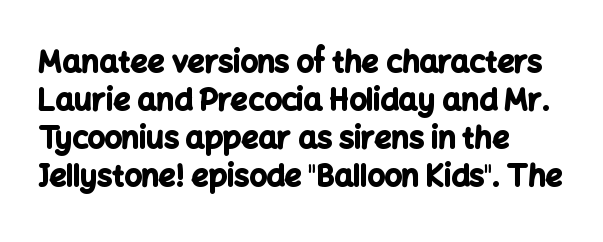
The image shows 30 px bold sans-serif type, upright; set left-aligned, normal line spacing (1.27x), normal letter spacing, not underlined; low stroke contrast and a medium x-height.
